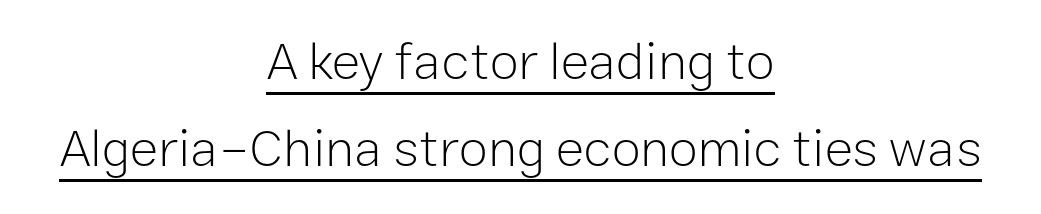
The type family on display is of the sans-serif kind. Alignment: centered. Character widths vary here, with narrow letters taking less room than wide ones. Style check: upright. The line texture is even and compact thanks to regular tracking.
